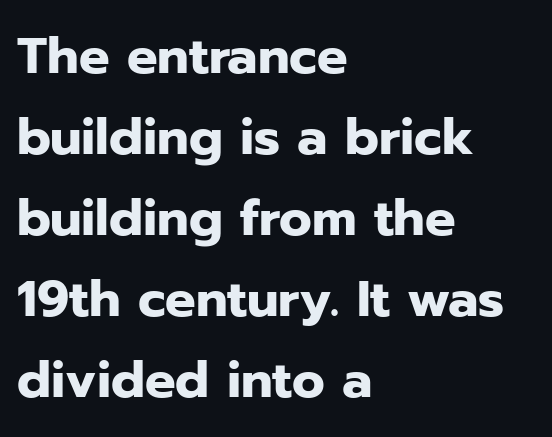
Note the varied advance widths — an 'i' is clearly narrower than an 'm'. The baseline area is clear. Left-aligned paragraph, ragged on the right. This is heavy type, rendered in bold.
